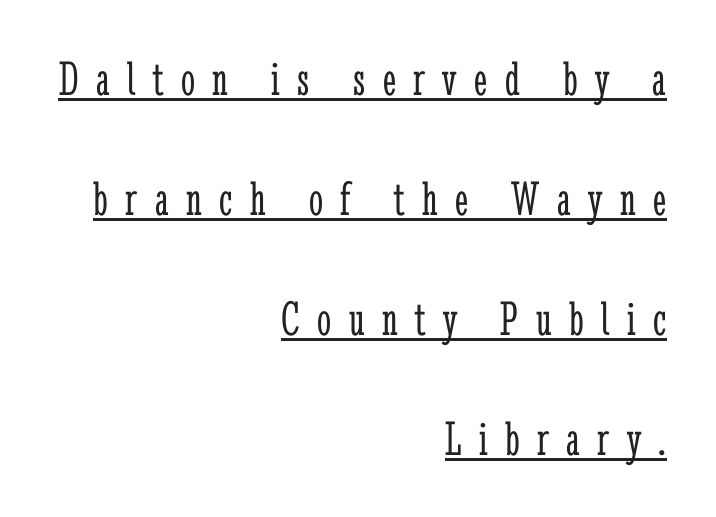
The image shows 50 px light, condensed serif type, upright; set right-aligned, loose line spacing (2.4x), unusually wide letter spacing (+0.35 em), underlined; low stroke contrast and a medium x-height.
